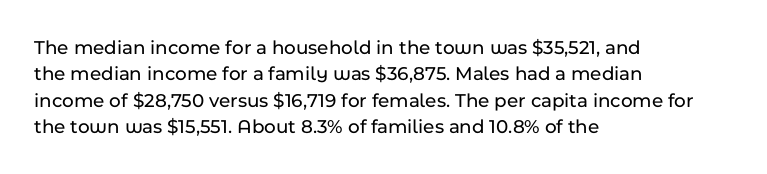
The image shows 20 px text type, upright; set left-aligned, normal line spacing (1.32x), normal letter spacing, not underlined.
